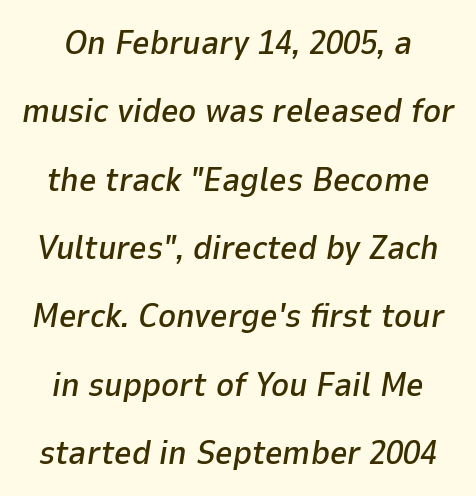
Horizontal alignment here is central, giving a formal, balanced look. The foot of each line stays bare and open. Spacing between characters is what you'd get straight out of the box. Posture: slanted. Leading: increased. A typesetter would call this proportional, since set widths differ per character.
